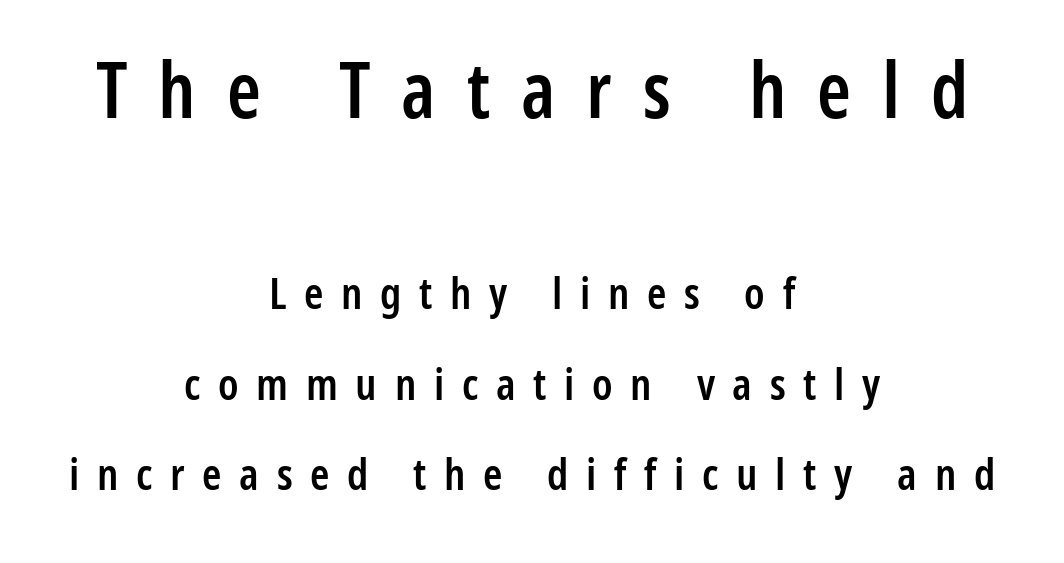
{"serif": "no", "italic": "no", "bold": "semi", "weight": "semibold", "width": "condensed", "stroke_contrast": "low", "x_height": "medium", "monospaced": "no", "underline": "no", "align": "center", "line_spacing": "loose", "line_spacing_ratio": 2.05, "letter_spacing": "wide", "letter_spacing_em": 0.4, "larger_block": "first", "size_ratio": 1.75, "glyph_px": 77}
